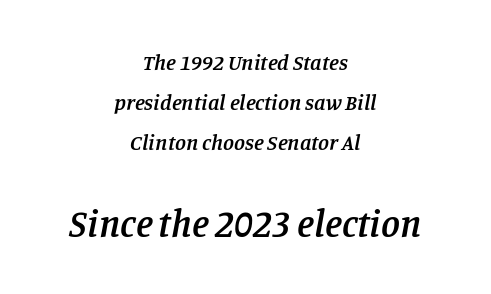
Spacing verdict: proportional, widths tailored to each character. Observe the lean: these are italic letterforms. This rendering leaves character spacing at its baseline value. Typeset on center — no edge is straight. Classification — serif.
